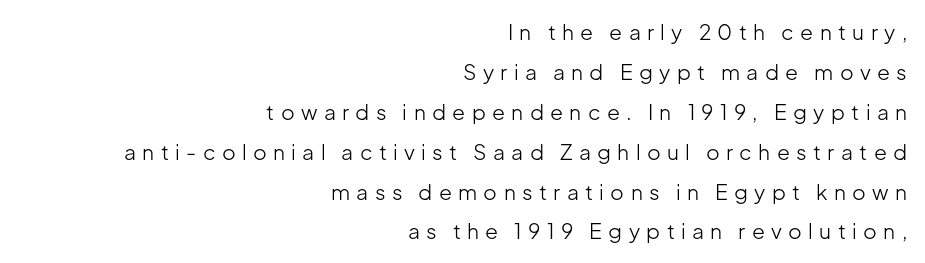
The image shows 21 px text type, upright; set right-aligned, loose line spacing (1.9x), unusually wide letter spacing (+0.3 em), not underlined.
